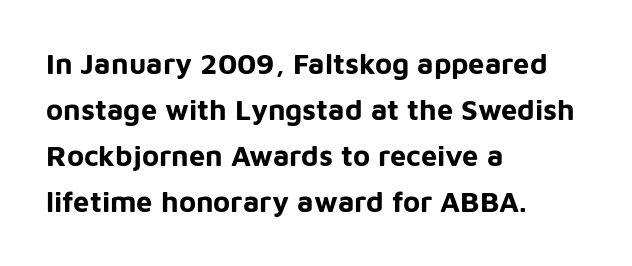
{"serif": "no", "italic": "no", "bold": "yes", "weight": "bold", "width": "normal", "stroke_contrast": "low", "x_height": "medium", "monospaced": "no", "underline": "no", "align": "left", "line_spacing": "normal", "line_spacing_ratio": 1.59, "letter_spacing": "normal", "letter_spacing_em": 0.0, "glyph_px": 29}
